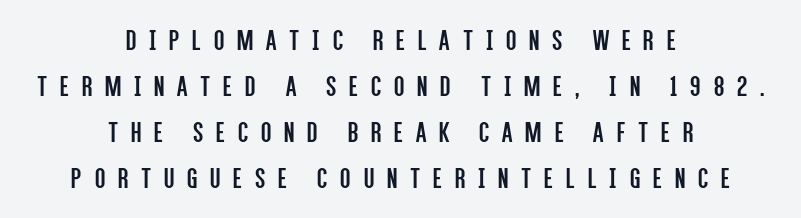
Is the stroke heavy? The answer is a plain regular-or-lighter. Is the letter spacing exaggerated? Yes — the characters are pushed far apart. Words float on clear page, feet unadorned. Vertically, the passage feels balanced, rows spaced as you'd expect.
